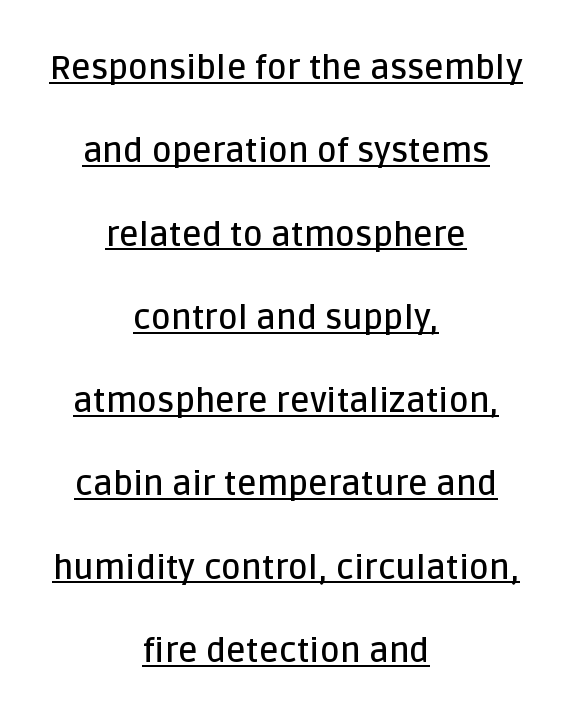
Each glyph is drawn with semibold strokes, heavier than normal yet not fully bold. Horizontal bands of white between lines are thick stripes. Think of a printed novel: that variable character pitch is what you see here. A centered setting, common on invitations and titles, is used for this passage. The type is set solid horizontally, with unmodified tracking.
